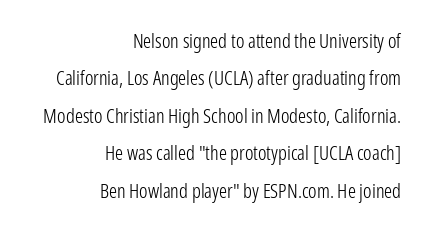
{"italic": "no", "bold": "no", "underline": "no", "align": "right", "line_spacing_ratio": 1.87, "letter_spacing": "normal", "letter_spacing_em": 0.0, "glyph_px": 20}
